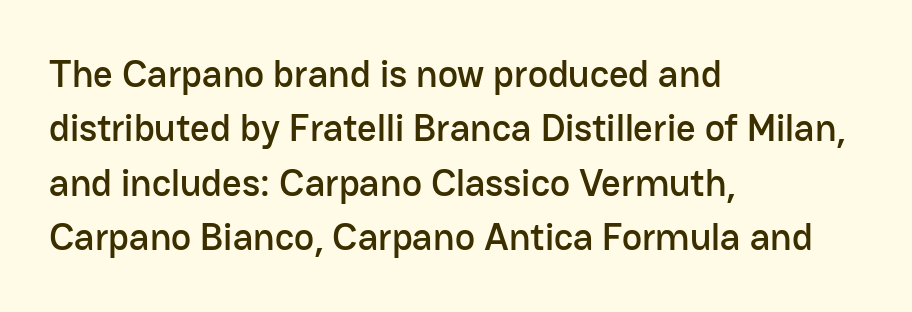
Line beginnings align vertically; line endings do not. A typesetter would mark this as roman, not italic. Font category for this specimen: sans-serif. Varying glyph widths throughout — classic text-font behaviour. There is no visible air inserted between adjacent glyphs.
